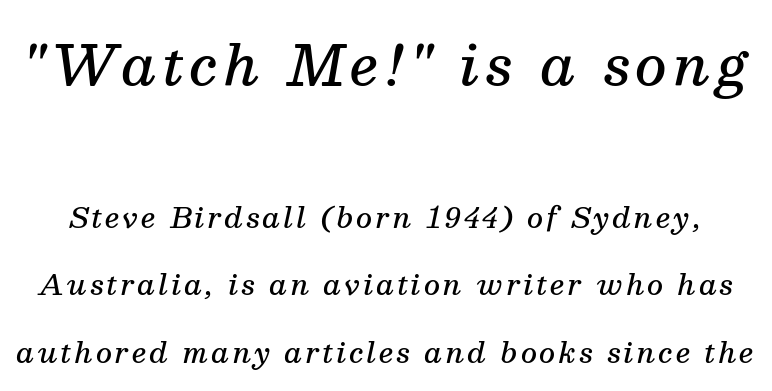
The image shows 55 px semibold serif type, italic (leaning right); set loose line spacing (2.41x), not underlined; the first (top) block is 1.96x larger; medium stroke contrast and a medium x-height.
